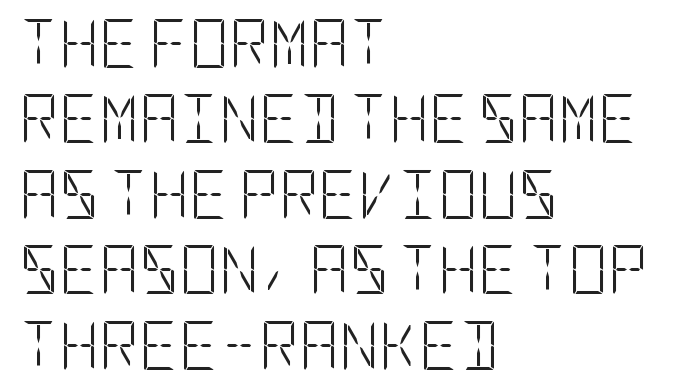
{"serif": "no", "italic": "no", "bold": "no", "weight": "light", "width": "condensed", "stroke_contrast": "low", "x_height": "large", "underline": "no", "align": "left", "line_spacing": "normal", "line_spacing_ratio": 1.54, "letter_spacing": "normal", "letter_spacing_em": 0.0, "glyph_px": 49}
